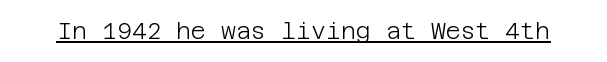
The image shows 23 px text type, upright; set normal letter spacing, underlined.
